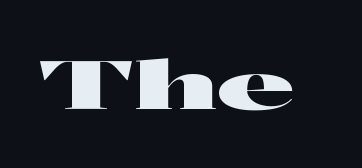
Standard letterfit; no display-style spreading of the glyphs. The rendering uses natural spacing where letterforms have individual widths. Anything drawn beneath the words? Only blank space. Upright lettering throughout. Check where the strokes stop: nothing finishes them off — pure sans.
